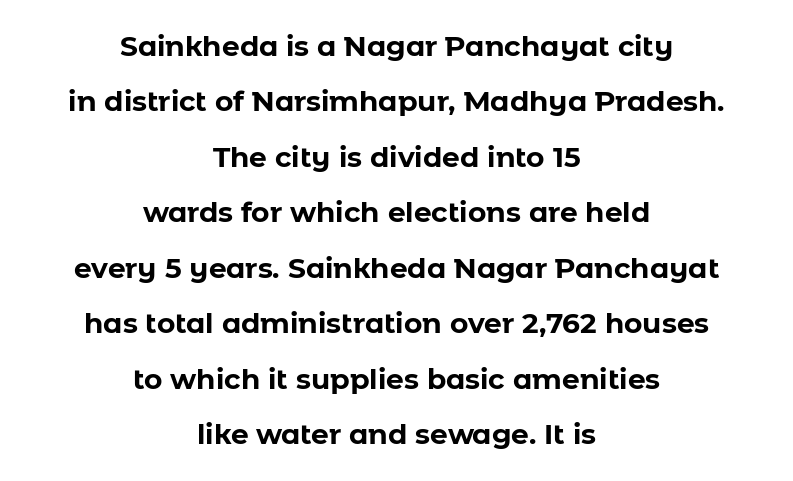
The line texture is even and compact thanks to regular tracking. The specimen omits any rule beneath the text block's lines. A centered setting, common on invitations and titles, is used for this passage. The font family rendered here belongs to the sans-serif group. Is this a fixed-width face? No — the glyphs have proportional, varying widths. In terms of posture, this sample is upright.
